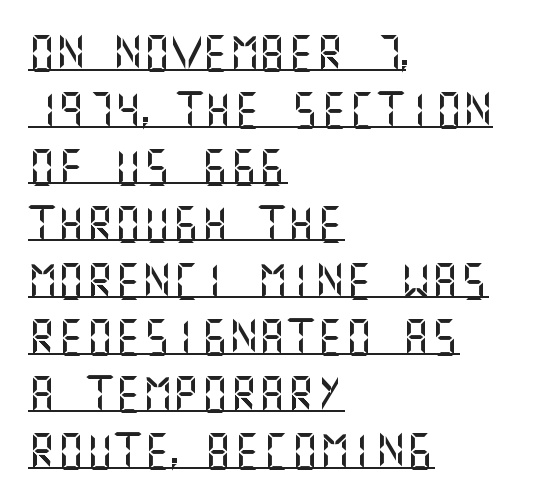
Q: Is the text italic (slanted)? A: No, it is upright.
Q: Is the typeface a serif or a sans-serif typeface? A: Sans-serif.
Q: Is the text underlined? A: Yes.
Q: How is the paragraph aligned? A: Left-aligned.
Q: Is the spacing between letters normal or unusually wide? A: Normal.
Q: Is the spacing between lines tight, normal or loose? A: Normal.
Q: Width (condensed, normal, or wide)? A: Normal.
Q: Stroke contrast? A: Medium.
Q: x-height? A: Large.
